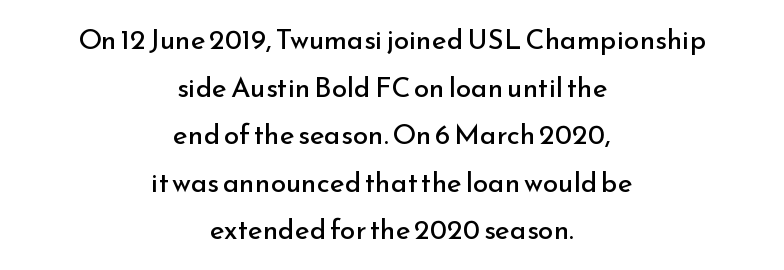
Q: Is the text bold? A: No.
Q: Is the text italic (slanted)? A: No, it is upright.
Q: Is the typeface a serif or a sans-serif typeface? A: Sans-serif.
Q: Is the text underlined? A: No.
Q: How is the paragraph aligned? A: Centered.
Q: Is the spacing between letters normal or unusually wide? A: Normal.
Q: Is the spacing between lines tight, normal or loose? A: Normal.
Q: Width (condensed, normal, or wide)? A: Normal.
Q: Stroke contrast? A: Low.
Q: x-height? A: Small.
Q: Monospaced? A: No.
